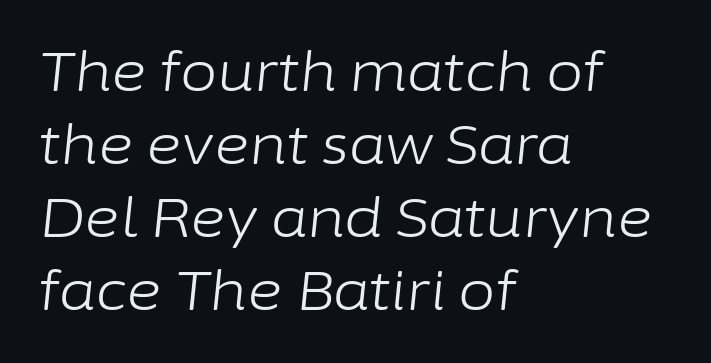
The image shows 54 px light type, italic (leaning right); set left-aligned, normal line spacing (1.35x), normal letter spacing, not underlined; low stroke contrast and a medium x-height.
